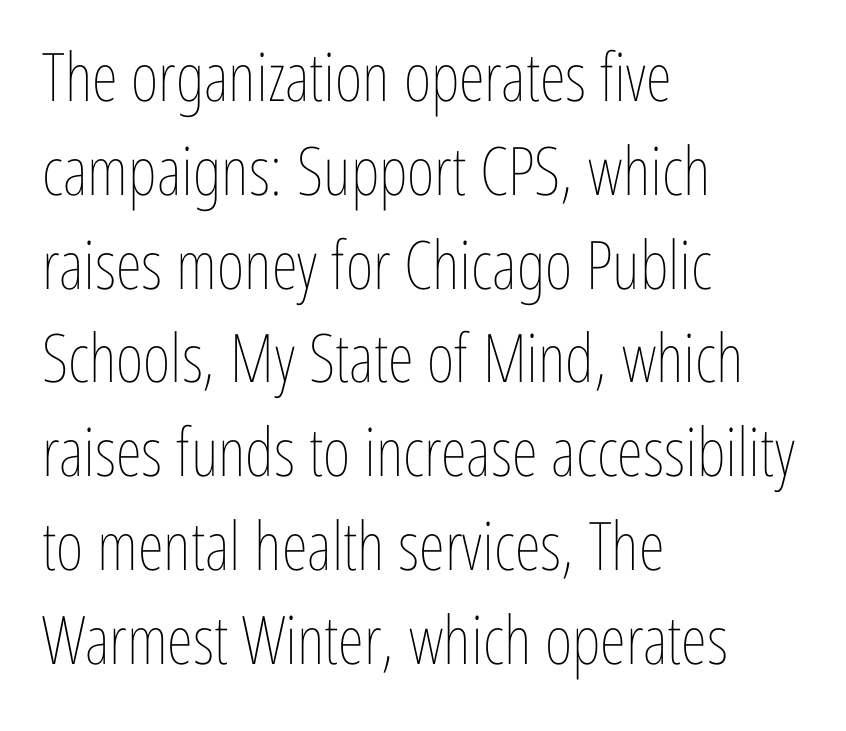
The image shows 67 px thin, condensed type, upright; set left-aligned, normal line spacing (1.4x), normal letter spacing, not underlined; low stroke contrast and a medium x-height.
